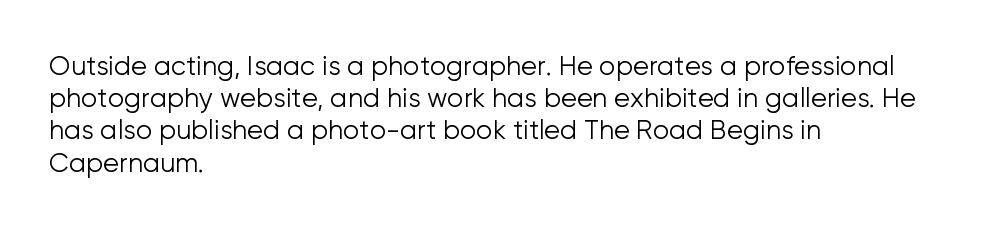
Q: Is the text bold? A: No.
Q: Is the text italic (slanted)? A: No, it is upright.
Q: Is the text underlined? A: No.
Q: How is the paragraph aligned? A: Left-aligned.
Q: Is the spacing between letters normal or unusually wide? A: Normal.
